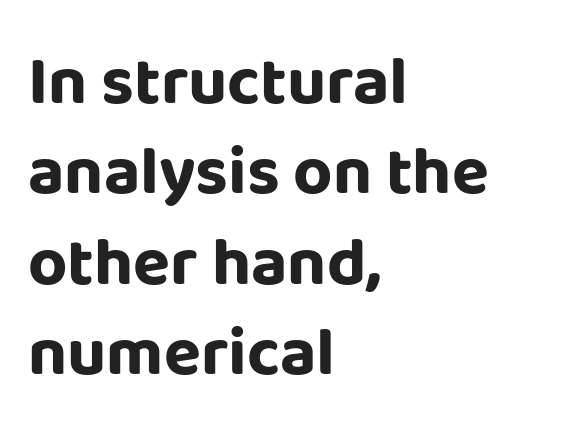
{"serif": "no", "italic": "no", "bold": "yes", "weight": "bold", "width": "normal", "stroke_contrast": "low", "x_height": "large", "monospaced": "no", "underline": "no", "align": "left", "line_spacing": "normal", "line_spacing_ratio": 1.33, "letter_spacing": "normal", "letter_spacing_em": 0.0, "glyph_px": 68}
